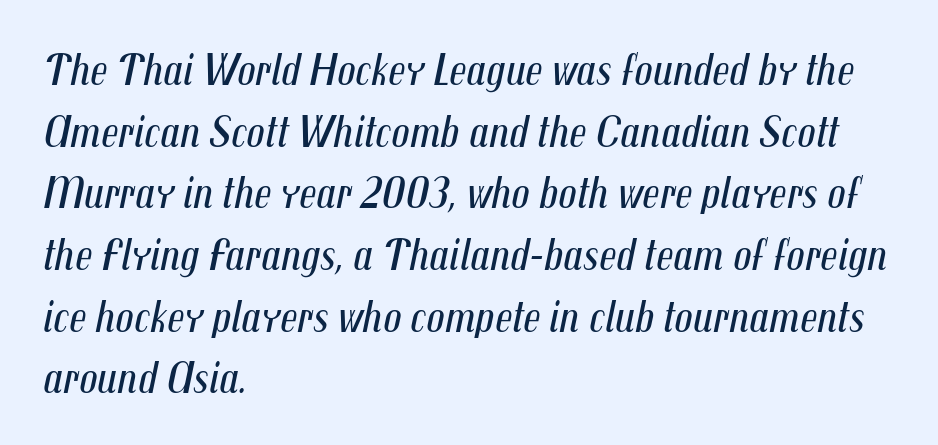
The image shows 45 px regular-weight, condensed type, italic (leaning right); set left-aligned, normal line spacing (1.37x), normal letter spacing, not underlined; medium stroke contrast and a medium x-height.
